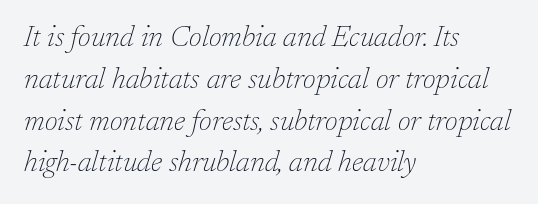
A student would call this left alignment; a typographer would say flush left, rag right. The font family rendered here belongs to the serif group. Look at the tracking — it's just the regular setting, nothing added. Bare-footed words on every line. Compared with ordinary roman type, these characters are visibly tilted.
